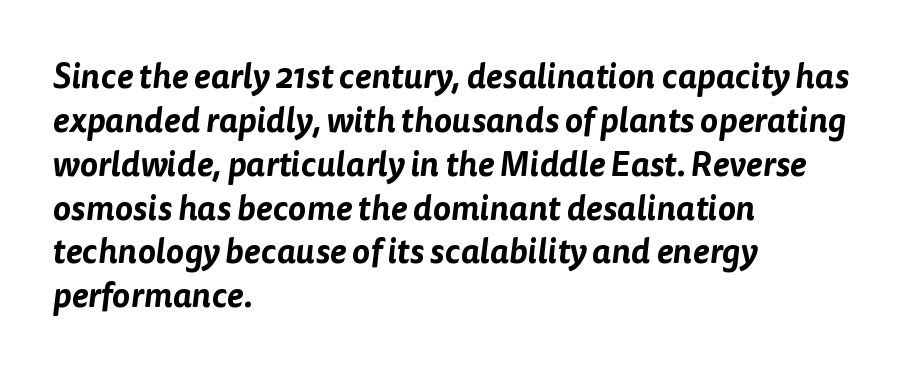
The image shows 34 px sans-serif type; set left-aligned, normal line spacing (1.29x), normal letter spacing, not underlined; low stroke contrast and a medium x-height.
